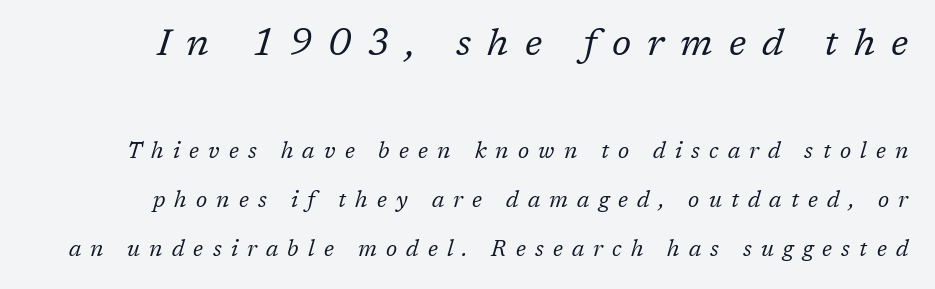
Each row of text sits above clean, open space. Top chunk: large. Bottom chunk: small. Spacing verdict: proportional, widths tailored to each character. Spacing between characters has been opened up far beyond the box default.
